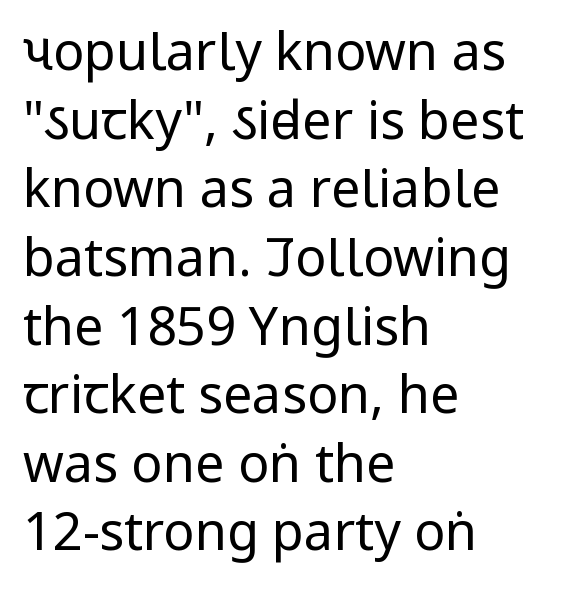
Has an underline been added? It has not. Short note: letters normally spaced. Think of a printed novel: that variable character pitch is what you see here. Stems and bowls with no extra thickness — not bold. Every character sits straight up, as roman type does.
